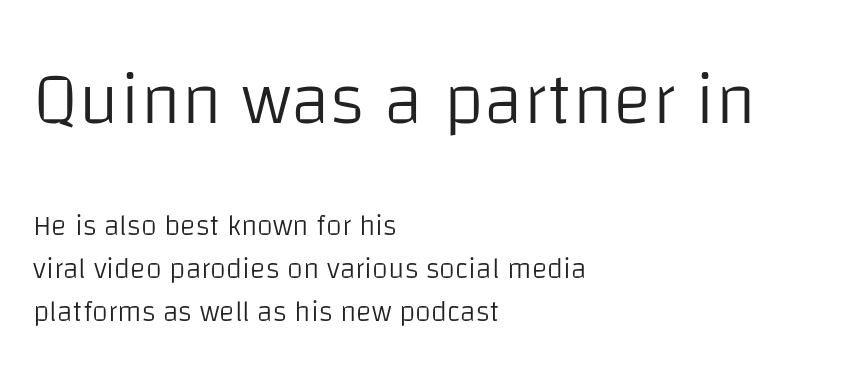
Q: Is the text bold? A: No.
Q: Is the text italic (slanted)? A: No, it is upright.
Q: Is the typeface a serif or a sans-serif typeface? A: Sans-serif.
Q: Is the text underlined? A: No.
Q: How is the paragraph aligned? A: Left-aligned.
Q: Is the spacing between letters normal or unusually wide? A: Normal.
Q: Is the spacing between lines tight, normal or loose? A: Normal.
Q: Which block of text is set in a larger size, the first (top) or the second (bottom)? A: The first (top) one.
Q: Width (condensed, normal, or wide)? A: Normal.
Q: Stroke contrast? A: Low.
Q: x-height? A: Large.
Q: Monospaced? A: No.
